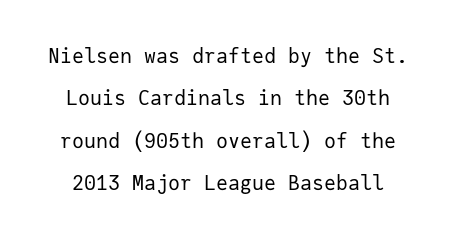
{"italic": "no", "bold": "no", "underline": "no", "line_spacing": "loose", "line_spacing_ratio": 2.12, "letter_spacing": "normal", "letter_spacing_em": 0.0, "glyph_px": 20}
